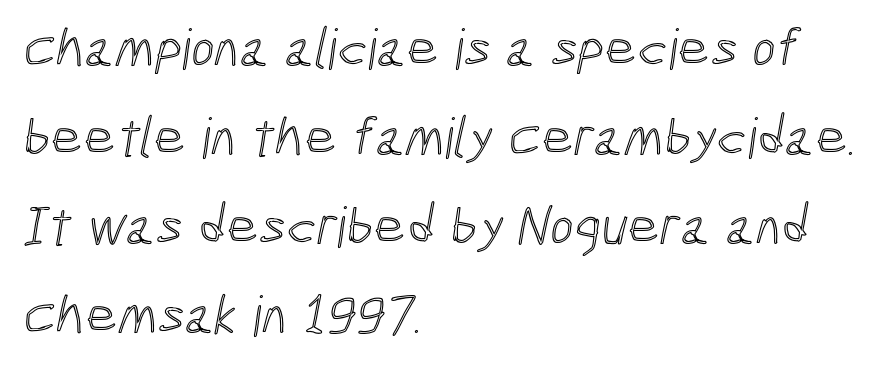
The image shows 56 px condensed type; set left-aligned, normal line spacing (1.59x), normal letter spacing, not underlined; a medium x-height.
